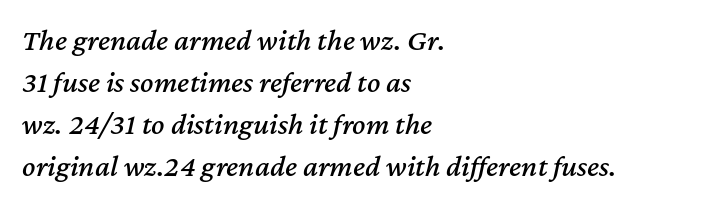
Q: Is the text italic (slanted)? A: Yes, it leans right by about 12 degrees.
Q: Is the text underlined? A: No.
Q: How is the paragraph aligned? A: Left-aligned.
Q: Is the spacing between letters normal or unusually wide? A: Normal.
Q: Is the spacing between lines tight, normal or loose? A: Normal.
Q: Width (condensed, normal, or wide)? A: Normal.
Q: Stroke contrast? A: Medium.
Q: x-height? A: Medium.
Q: Monospaced? A: No.
